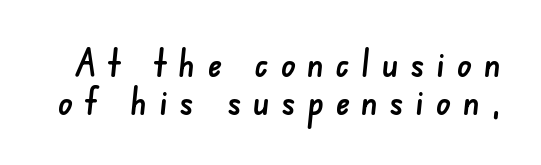
Q: Is the typeface a serif or a sans-serif typeface? A: Sans-serif.
Q: Is the text underlined? A: No.
Q: Is the spacing between letters normal or unusually wide? A: Unusually wide.
Q: Is the spacing between lines tight, normal or loose? A: Tight.
Q: Width (condensed, normal, or wide)? A: Normal.
Q: Stroke contrast? A: Low.
Q: x-height? A: Small.
Q: Monospaced? A: No.
